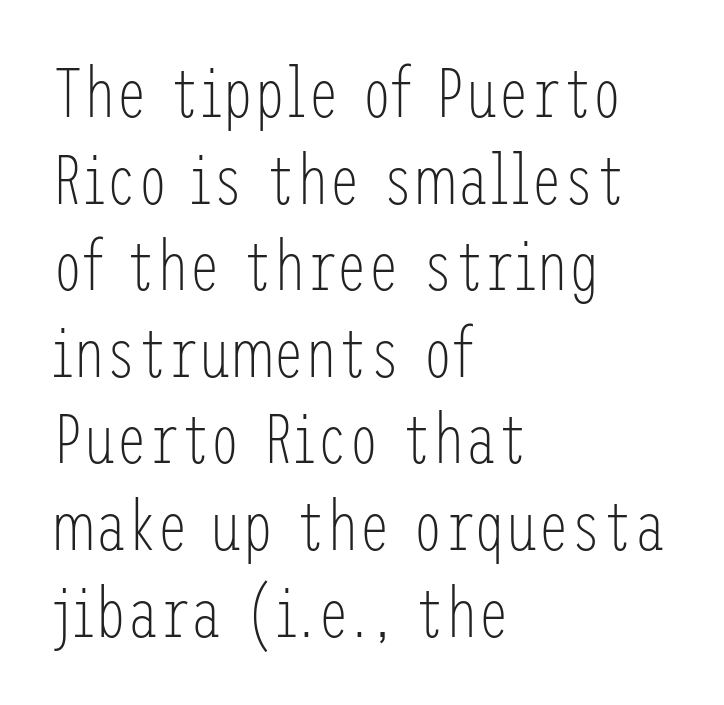
Q: Is the text bold? A: No.
Q: Is the text italic (slanted)? A: No, it is upright.
Q: Is the typeface a serif or a sans-serif typeface? A: Sans-serif.
Q: Is the text underlined? A: No.
Q: How is the paragraph aligned? A: Left-aligned.
Q: Is the spacing between letters normal or unusually wide? A: Normal.
Q: Width (condensed, normal, or wide)? A: Condensed.
Q: Stroke contrast? A: Low.
Q: x-height? A: Medium.
